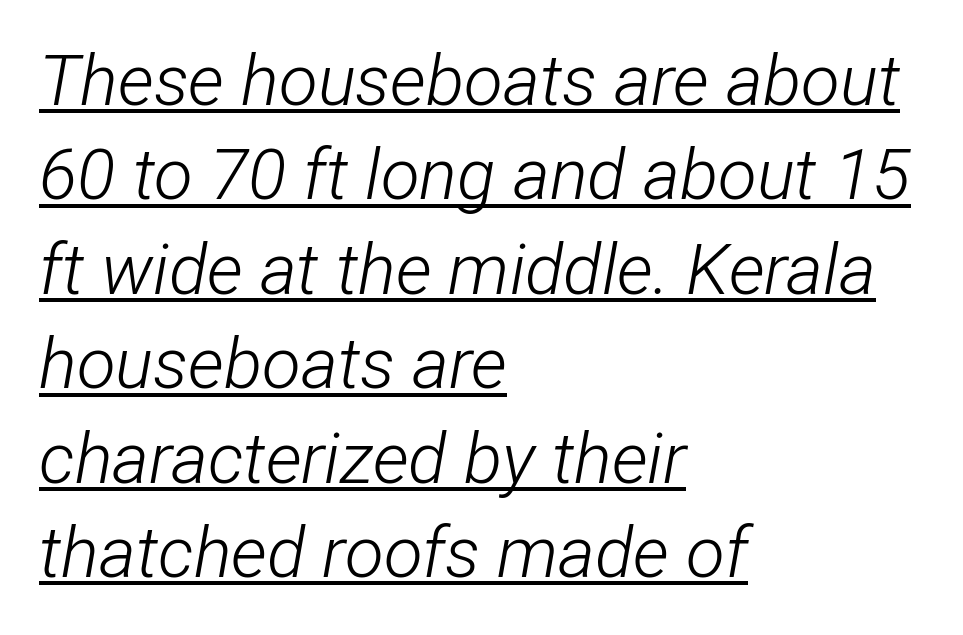
Q: Is the text bold? A: No.
Q: Is the text italic (slanted)? A: Yes, it leans right by about 12 degrees.
Q: Is the text underlined? A: Yes.
Q: How is the paragraph aligned? A: Left-aligned.
Q: Is the spacing between letters normal or unusually wide? A: Normal.
Q: Is the spacing between lines tight, normal or loose? A: Normal.
Q: Width (condensed, normal, or wide)? A: Condensed.
Q: Stroke contrast? A: Low.
Q: x-height? A: Medium.
Q: Monospaced? A: No.
